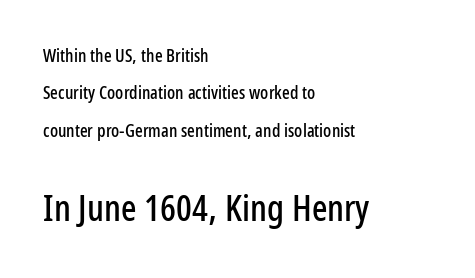
Rows of type keep a wide berth in the vertical direction. The letters stand straight up with perfectly vertical stems. Serif or sans? Sans — the stroke terminals are bare. The rendering uses natural spacing where letterforms have individual widths. Plain, unruled lines of type. Which chunk is bigger? The second one — the bottom block dwarfs the top.
